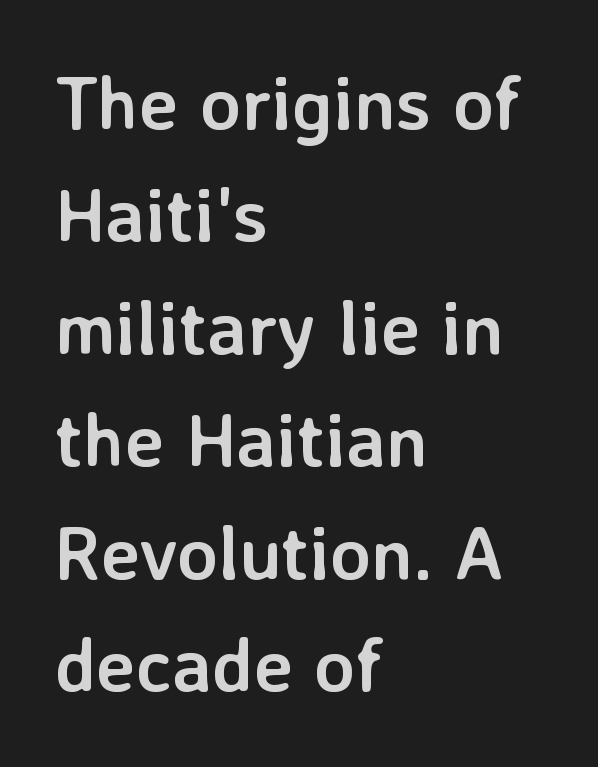
Q: Is the text bold? A: Yes.
Q: Is the text italic (slanted)? A: No, it is upright.
Q: Is the typeface a serif or a sans-serif typeface? A: Sans-serif.
Q: Is the text underlined? A: No.
Q: How is the paragraph aligned? A: Left-aligned.
Q: Is the spacing between letters normal or unusually wide? A: Normal.
Q: Is the spacing between lines tight, normal or loose? A: Normal.
Q: Width (condensed, normal, or wide)? A: Normal.
Q: Stroke contrast? A: Low.
Q: x-height? A: Medium.
Q: Monospaced? A: No.
